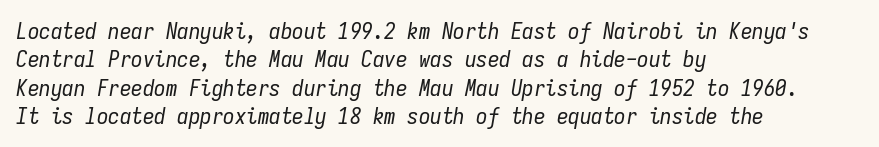
{"italic": "yes", "lean": "right", "slant_degrees": 9, "bold": "no", "underline": "no", "align": "left", "line_spacing_ratio": 1.23, "letter_spacing": "normal", "letter_spacing_em": 0.0, "glyph_px": 23}
